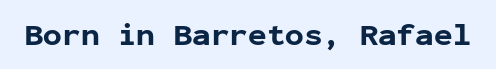
The image shows 31 px bold sans-serif type, upright, monospaced; set normal letter spacing, not underlined; low stroke contrast and a medium x-height.
